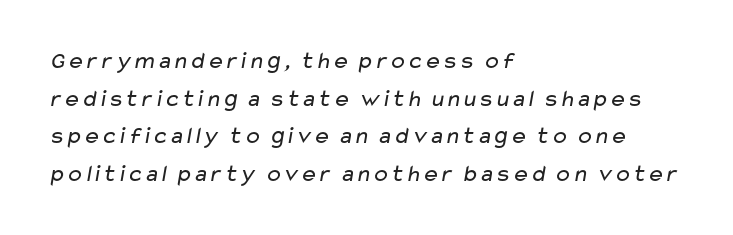
Layout note: lines flush left. The zone under the glyphs is completely vacant. Characters follow at the spacing the type designer built in. The vertical gap from one line to the next is medium. Weight: not bold — regular or lighter.
